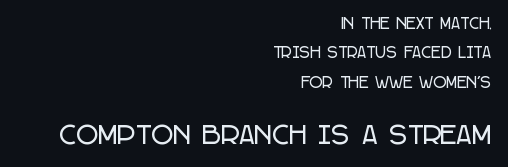
The image shows 24 px text type, upright; set right-aligned, loose line spacing (2.1x), normal letter spacing, not underlined; the second (bottom) block is 1.71x larger.
